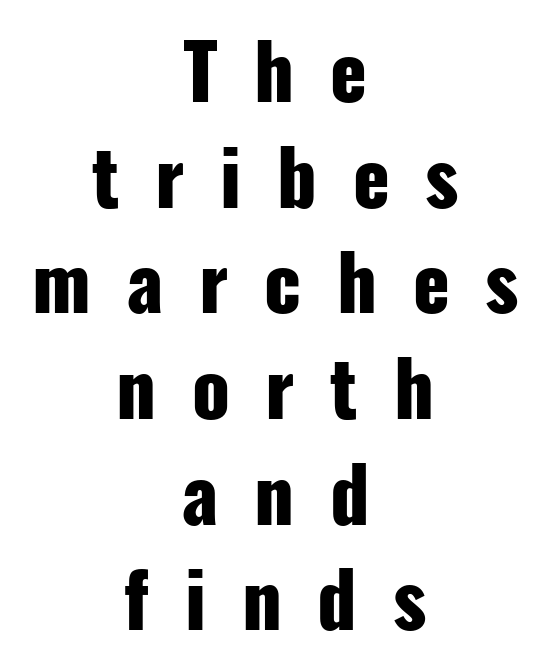
Q: Is the text bold? A: Yes.
Q: Is the text italic (slanted)? A: No, it is upright.
Q: Is the typeface a serif or a sans-serif typeface? A: Sans-serif.
Q: Is the text underlined? A: No.
Q: How is the paragraph aligned? A: Centered.
Q: Is the spacing between letters normal or unusually wide? A: Unusually wide.
Q: Is the spacing between lines tight, normal or loose? A: Normal.
Q: Width (condensed, normal, or wide)? A: Condensed.
Q: Stroke contrast? A: Low.
Q: x-height? A: Medium.
Q: Monospaced? A: No.
